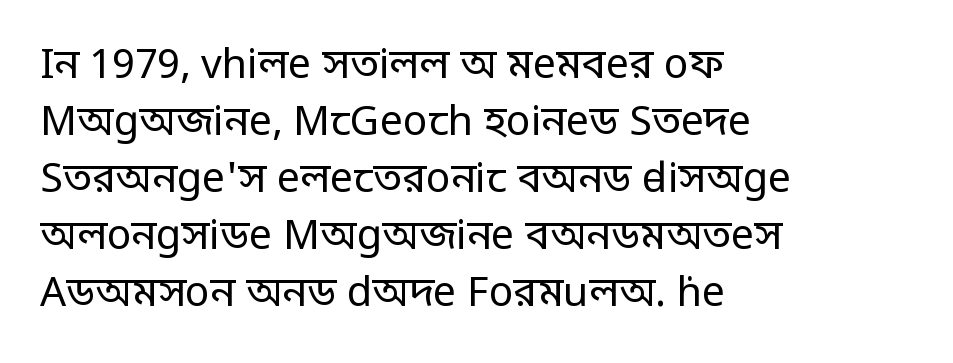
The image shows 41 px regular-weight, condensed sans-serif type, upright; set left-aligned, normal line spacing (1.39x), normal letter spacing, not underlined; low stroke contrast.
